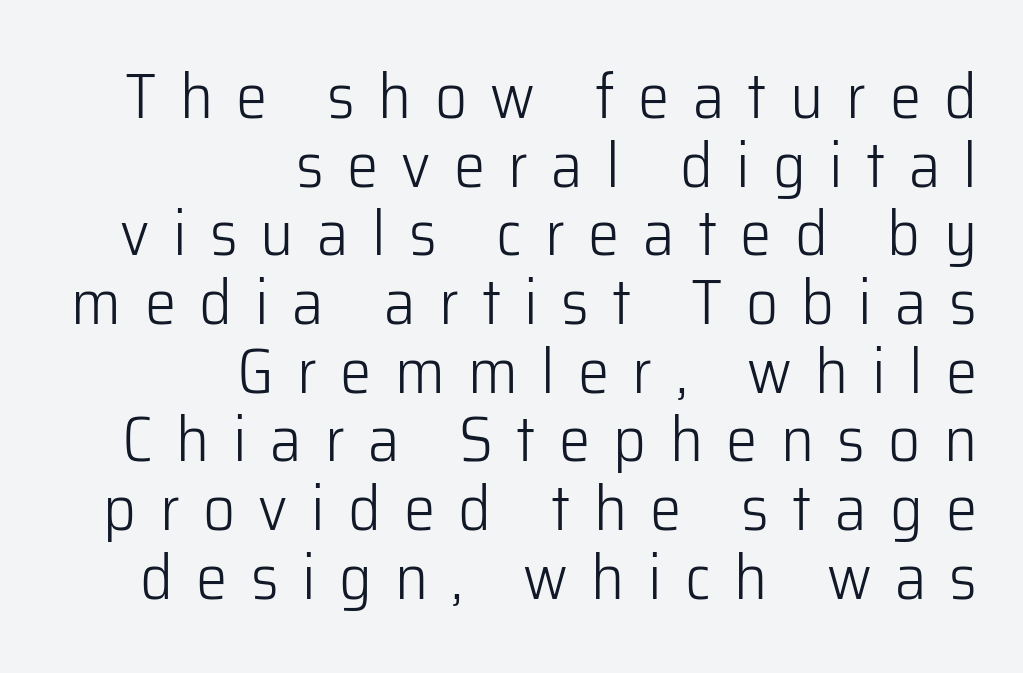
Q: Is the text bold? A: No.
Q: Is the text italic (slanted)? A: No, it is upright.
Q: Is the typeface a serif or a sans-serif typeface? A: Sans-serif.
Q: Is the text underlined? A: No.
Q: How is the paragraph aligned? A: Right-aligned.
Q: Is the spacing between letters normal or unusually wide? A: Unusually wide.
Q: Is the spacing between lines tight, normal or loose? A: Tight.
Q: Width (condensed, normal, or wide)? A: Normal.
Q: Stroke contrast? A: Low.
Q: x-height? A: Medium.
Q: Monospaced? A: No.
